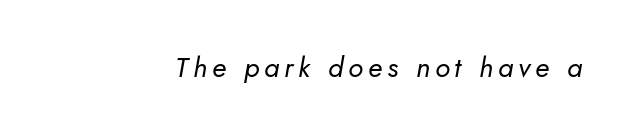
Q: Is the text bold? A: No.
Q: Is the text italic (slanted)? A: Yes, it leans right by about 5 degrees.
Q: Is the text underlined? A: No.
Q: Width (condensed, normal, or wide)? A: Normal.
Q: Stroke contrast? A: Low.
Q: x-height? A: Small.
Q: Monospaced? A: No.
